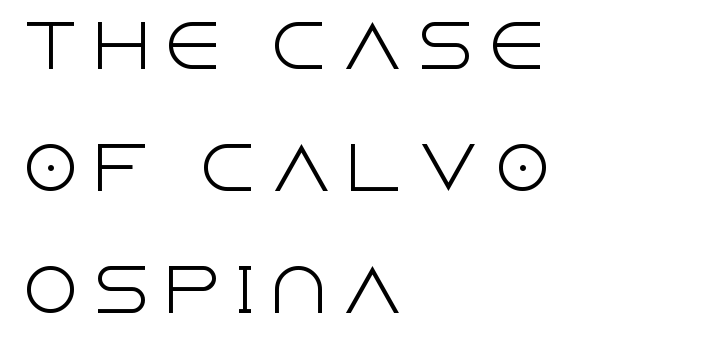
The image shows 59 px light sans-serif type, upright; set left-aligned, loose line spacing (2.07x), unusually wide letter spacing (+0.2 em), not underlined; a large x-height.
